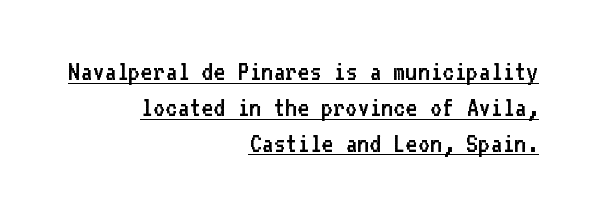
Q: Is the text bold? A: No.
Q: Is the text italic (slanted)? A: No, it is upright.
Q: Is the typeface a serif or a sans-serif typeface? A: Sans-serif.
Q: Is the text underlined? A: Yes.
Q: How is the paragraph aligned? A: Right-aligned.
Q: Is the spacing between letters normal or unusually wide? A: Normal.
Q: Width (condensed, normal, or wide)? A: Normal.
Q: Stroke contrast? A: Low.
Q: x-height? A: Medium.
Q: Monospaced? A: Yes.
